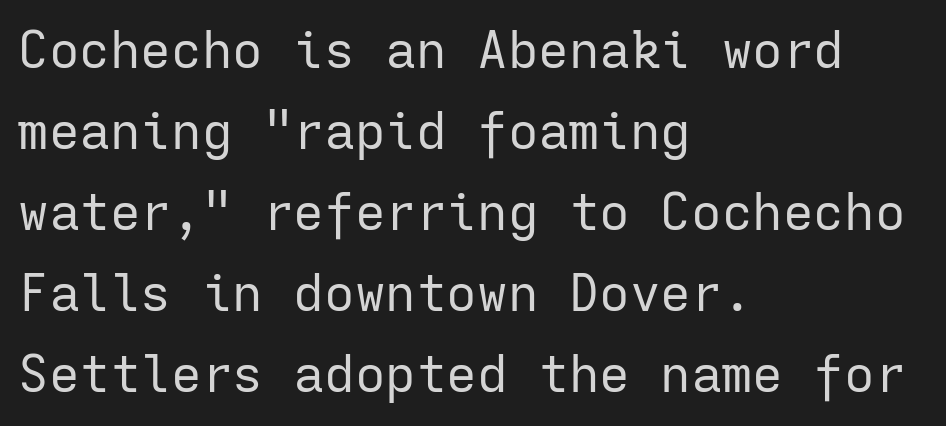
The line texture is even and compact thanks to regular tracking. Teacher's note: observe the even left margin — that is flush-left alignment. Successive baselines arrive at the customary interval. Every character sits straight up, as roman type does. Vertical stems look standard width or narrower in stroke. Think of a typewriter: that constant character pitch is what you see here.
